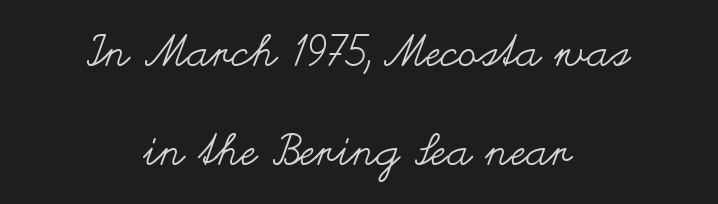
The rendering uses natural spacing where letterforms have individual widths. On a weight scale, this lands at 450 or below. The lines are quadded center.
